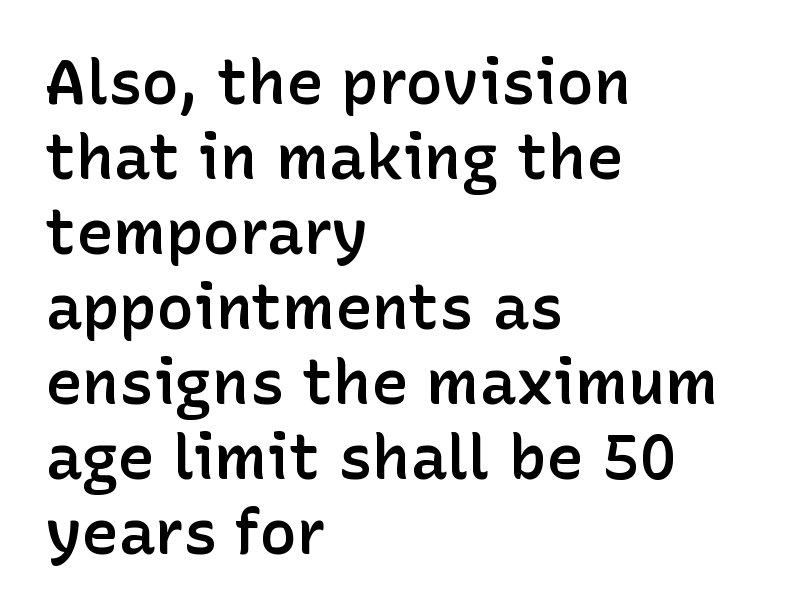
{"serif": "no", "italic": "no", "bold": "semi", "weight": "semibold", "width": "normal", "stroke_contrast": "low", "x_height": "medium", "monospaced": "no", "underline": "no", "align": "left", "line_spacing_ratio": 1.21, "letter_spacing": "normal", "letter_spacing_em": 0.0, "glyph_px": 62}
